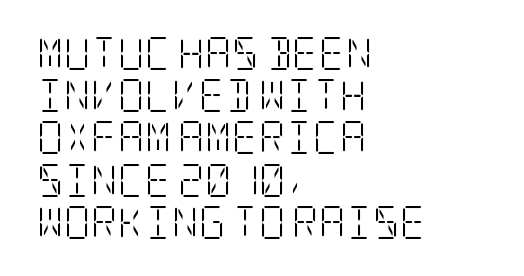
The image shows 33 px light, condensed serif type, upright; set left-aligned, normal line spacing (1.28x), normal letter spacing, not underlined; low stroke contrast and a large x-height.
